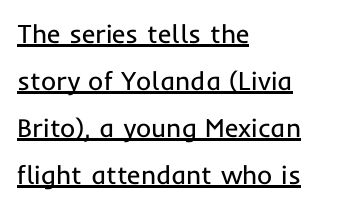
{"italic": "no", "bold": "no", "underline": "yes", "align": "left", "line_spacing_ratio": 1.81, "letter_spacing": "normal", "letter_spacing_em": 0.0, "glyph_px": 26}
